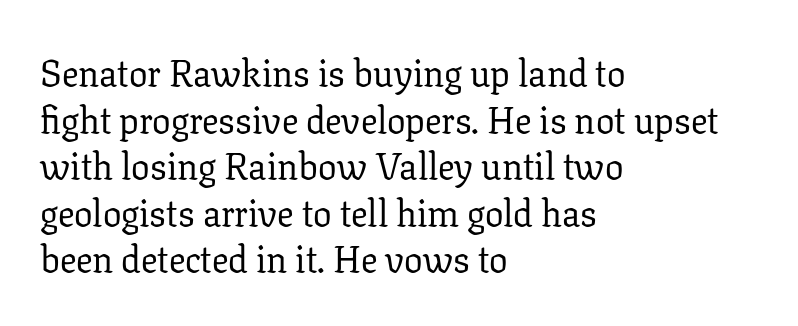
{"serif": "yes", "italic": "no", "bold": "no", "weight": "regular", "width": "normal", "stroke_contrast": "low", "x_height": "medium", "monospaced": "no", "underline": "no", "align": "left", "line_spacing": "normal", "line_spacing_ratio": 1.26, "letter_spacing": "normal", "letter_spacing_em": 0.0, "glyph_px": 37}
